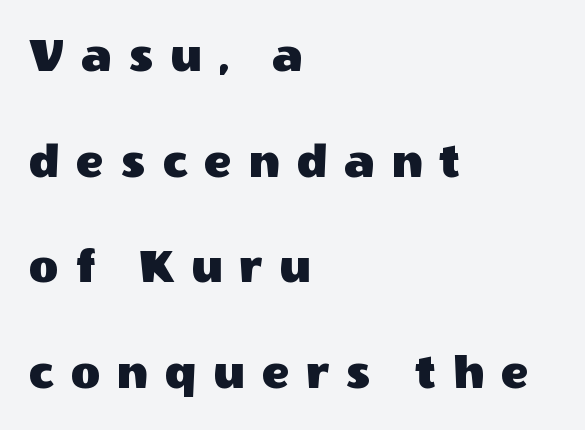
Q: Is the text italic (slanted)? A: No, it is upright.
Q: Is the typeface a serif or a sans-serif typeface? A: Sans-serif.
Q: Is the text underlined? A: No.
Q: How is the paragraph aligned? A: Left-aligned.
Q: Is the spacing between letters normal or unusually wide? A: Unusually wide.
Q: Is the spacing between lines tight, normal or loose? A: Loose.
Q: Width (condensed, normal, or wide)? A: Normal.
Q: x-height? A: Large.
Q: Monospaced? A: No.
